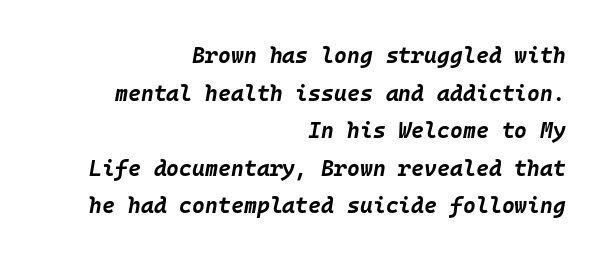
{"italic": "yes", "lean": "right", "slant_degrees": 10, "bold": "yes", "underline": "no", "align": "right", "line_spacing_ratio": 1.71, "letter_spacing": "normal", "letter_spacing_em": 0.0, "glyph_px": 22}
